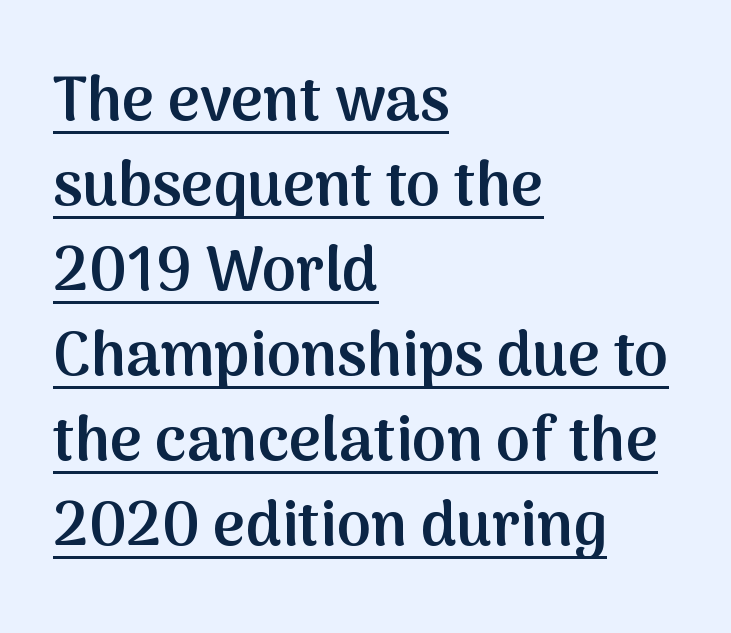
{"serif": "no", "italic": "no", "bold": "semi", "weight": "semibold", "width": "normal", "stroke_contrast": "medium", "x_height": "medium", "monospaced": "no", "underline": "yes", "align": "left", "line_spacing": "normal", "line_spacing_ratio": 1.37, "letter_spacing": "normal", "letter_spacing_em": 0.0, "glyph_px": 62}
